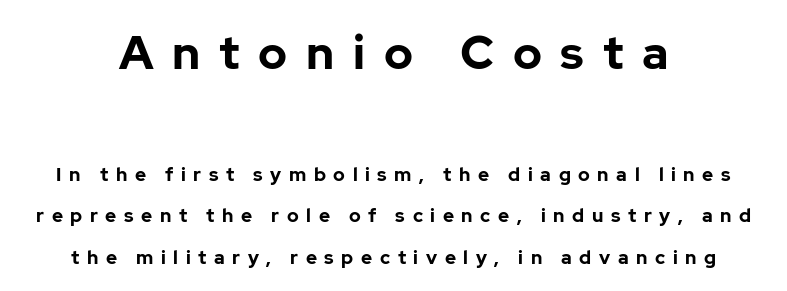
The rag falls on both sides of this text block equally. Display-style spreading of the glyphs; the letterfit is very open. Notice how thick the strokes are: this is what a full bold looks like. When letters stand straight like this, we call the style roman or upright. Horizontal bands of white between lines are thick stripes.
